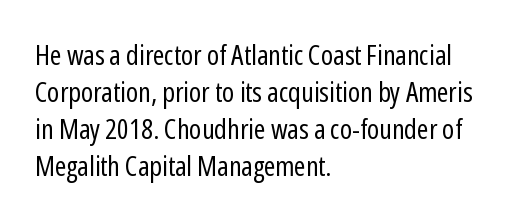
{"serif": "no", "italic": "no", "bold": "no", "weight": "regular", "width": "condensed", "stroke_contrast": "low", "x_height": "medium", "monospaced": "no", "underline": "no", "align": "left", "line_spacing": "normal", "line_spacing_ratio": 1.32, "letter_spacing": "normal", "letter_spacing_em": 0.0, "glyph_px": 28}
